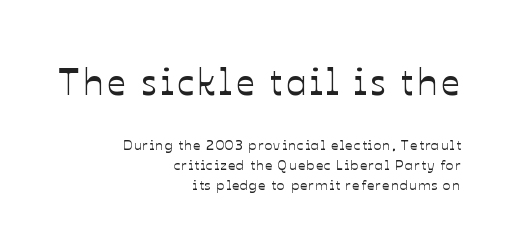
{"italic": "no", "width": "normal", "stroke_contrast": "low", "x_height": "medium", "monospaced": "no", "underline": "no", "align": "right", "line_spacing": "normal", "line_spacing_ratio": 1.4, "larger_block": "first", "size_ratio": 2.64, "glyph_px": 37}
